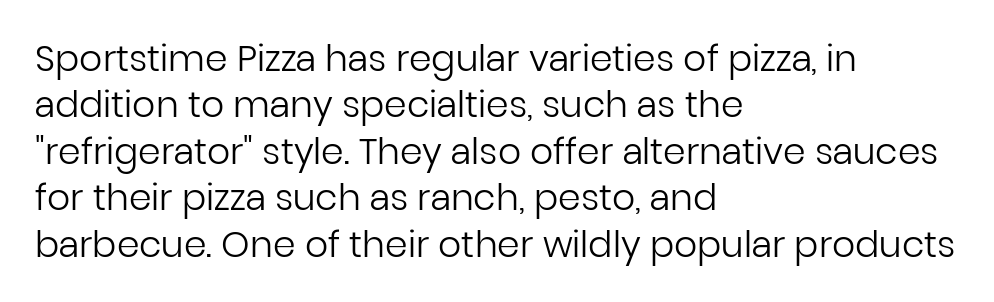
The letters advance in unequal steps, a hallmark of proportional type. A roman cut, with each character standing at attention. Nope, no serifs anywhere on these letters. Tracking here is standard; glyphs follow each other at the usual distance. The rendering uses a moderate line-height, typical for paragraphs. Stroke thickness stays within the range of a standard reading face or lighter.
